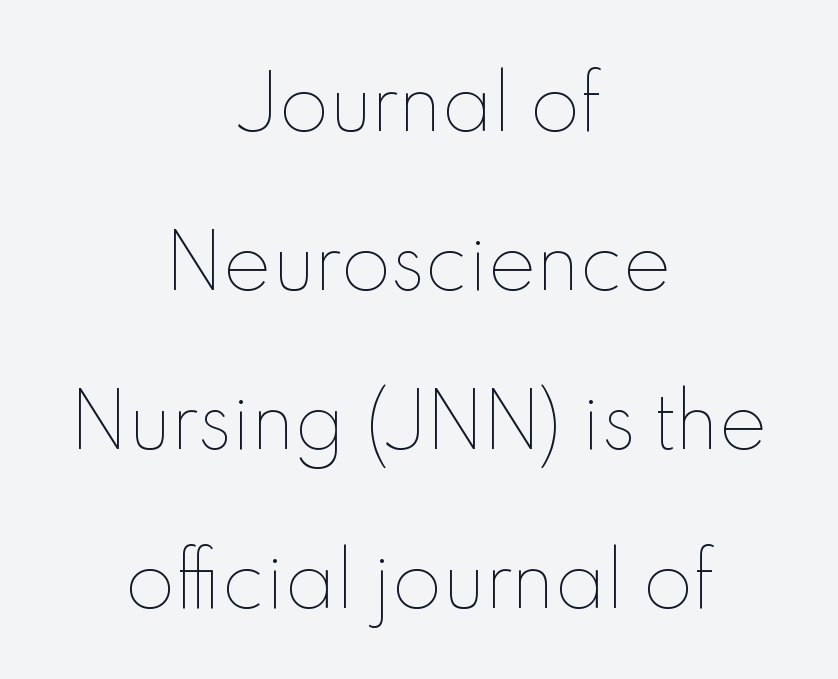
The image shows 73 px thin type, upright; set centered, loose line spacing (2.18x), normal letter spacing, not underlined; a small x-height.
